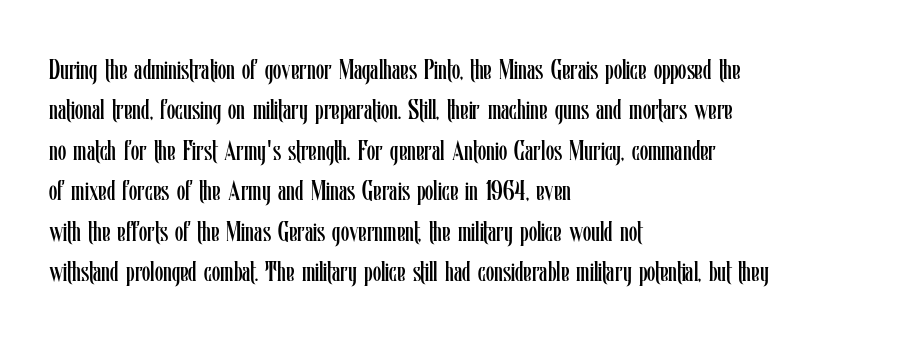
{"italic": "no", "bold": "no", "underline": "no", "align": "left", "line_spacing": "normal", "line_spacing_ratio": 1.5, "letter_spacing": "normal", "letter_spacing_em": 0.0, "glyph_px": 27}
